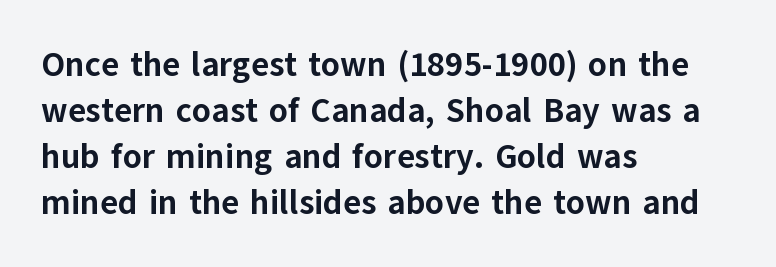
{"serif": "no", "italic": "no", "bold": "yes", "weight": "bold", "width": "normal", "stroke_contrast": "low", "x_height": "medium", "monospaced": "no", "underline": "no", "align": "left", "line_spacing": "normal", "line_spacing_ratio": 1.35, "letter_spacing": "normal", "letter_spacing_em": 0.0, "glyph_px": 34}
